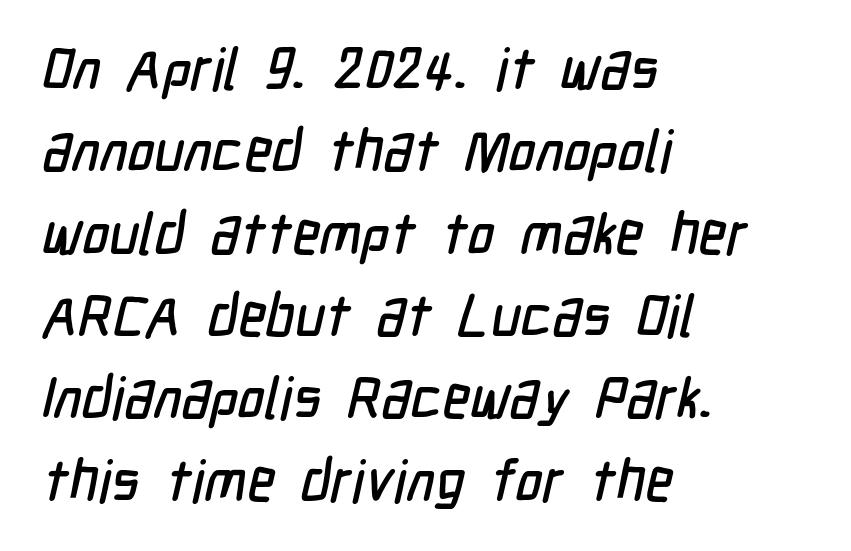
Inter-character spacing is left at the font's built-in metrics. Descenders hang freely into open space. The rendering anchors every line to the left-hand side. Nope, no serifs anywhere on these letters. Reading down the column, the eye jumps a familiar distance to each next line.
